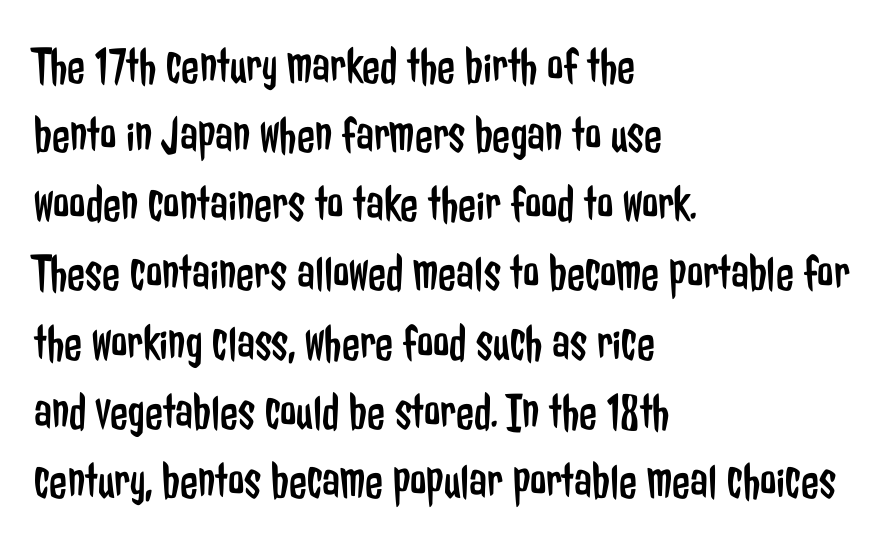
{"serif": "no", "italic": "no", "bold": "no", "weight": "regular", "width": "condensed", "stroke_contrast": "low", "x_height": "medium", "monospaced": "no", "underline": "no", "align": "left", "line_spacing": "normal", "line_spacing_ratio": 1.33, "letter_spacing": "normal", "letter_spacing_em": 0.0, "glyph_px": 52}
